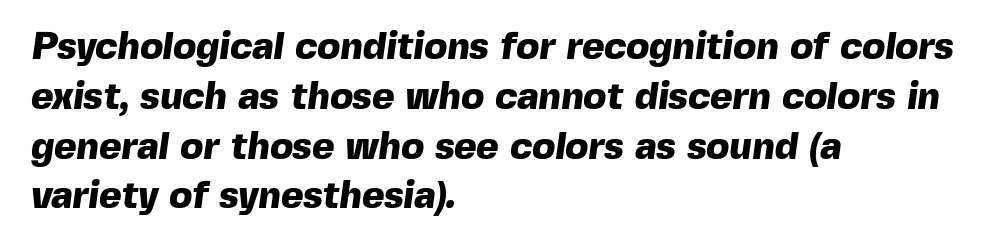
Descenders hang freely into open space. The passage shown is typed in a proportional face where columns would drift. This rendering employs a face without finishing strokes, i.e., a sans-serif. Students, observe: this is what conventionally led text looks like.
